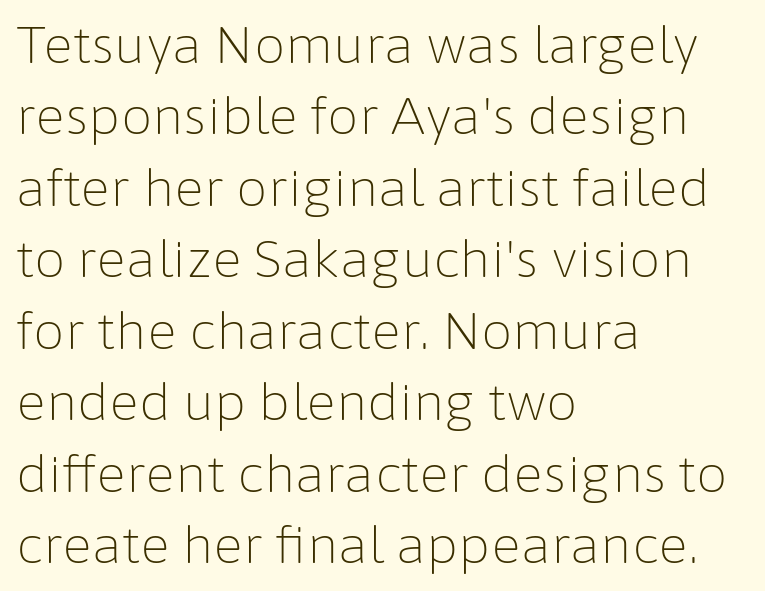
Has an underline been added? It has not. The characters display no serif detailing; their extremities are plain. You could not count columns in this text — the font is proportionally spaced. In terms of leading, this rendering sits right in the middle.
